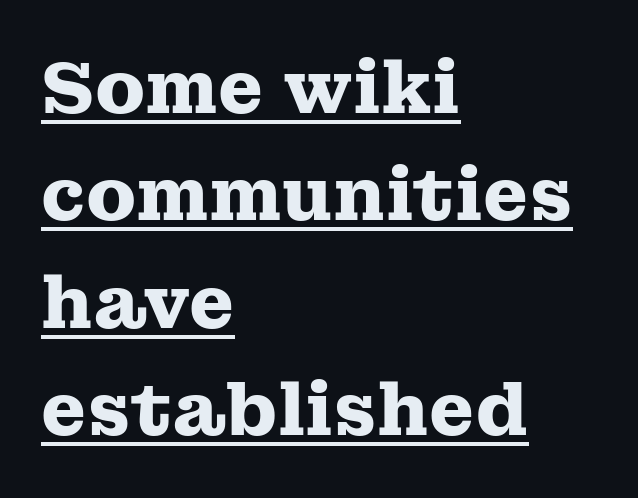
The image shows 73 px heavy, wide serif type, upright; set left-aligned, normal line spacing (1.47x), normal letter spacing, underlined; medium stroke contrast and a medium x-height.
